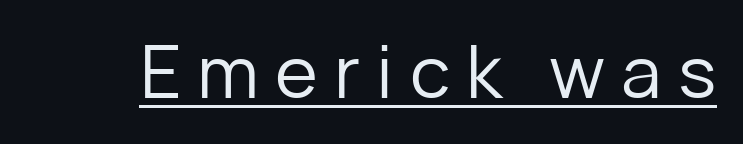
The glyphs in this specimen are sans serif. This reads as an unemphasized weight, regular at the heaviest. The gaps between neighbouring characters are conspicuously large. Here the designer chose a conventional face with non-uniform glyph widths. A typographer would call this underscored text. The type sits square on the baseline with zero lean.
